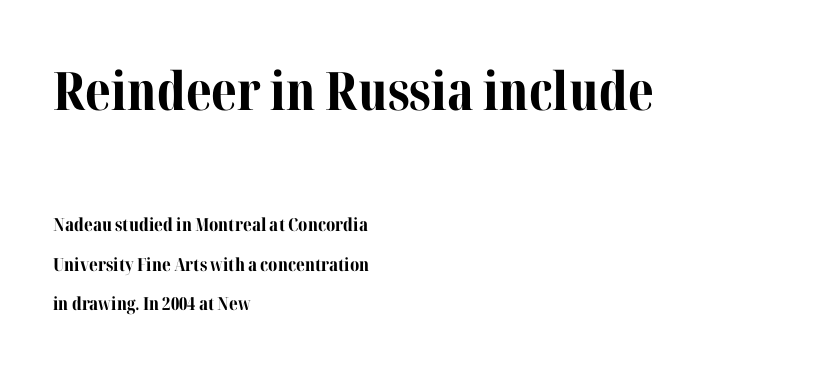
Q: Is the text bold? A: Yes.
Q: Is the text italic (slanted)? A: No, it is upright.
Q: Is the typeface a serif or a sans-serif typeface? A: Serif.
Q: Is the text underlined? A: No.
Q: How is the paragraph aligned? A: Left-aligned.
Q: Is the spacing between letters normal or unusually wide? A: Normal.
Q: Is the spacing between lines tight, normal or loose? A: Loose.
Q: Which block of text is set in a larger size, the first (top) or the second (bottom)? A: The first (top) one.
Q: Width (condensed, normal, or wide)? A: Normal.
Q: Stroke contrast? A: Medium.
Q: x-height? A: Medium.
Q: Monospaced? A: No.
